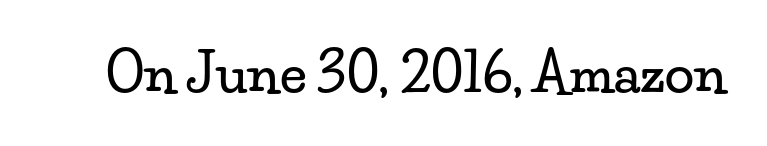
Q: Is the text italic (slanted)? A: No, it is upright.
Q: Is the typeface a serif or a sans-serif typeface? A: Serif.
Q: Is the text underlined? A: No.
Q: Is the spacing between letters normal or unusually wide? A: Normal.
Q: Width (condensed, normal, or wide)? A: Wide.
Q: Stroke contrast? A: Low.
Q: x-height? A: Small.
Q: Monospaced? A: No.
